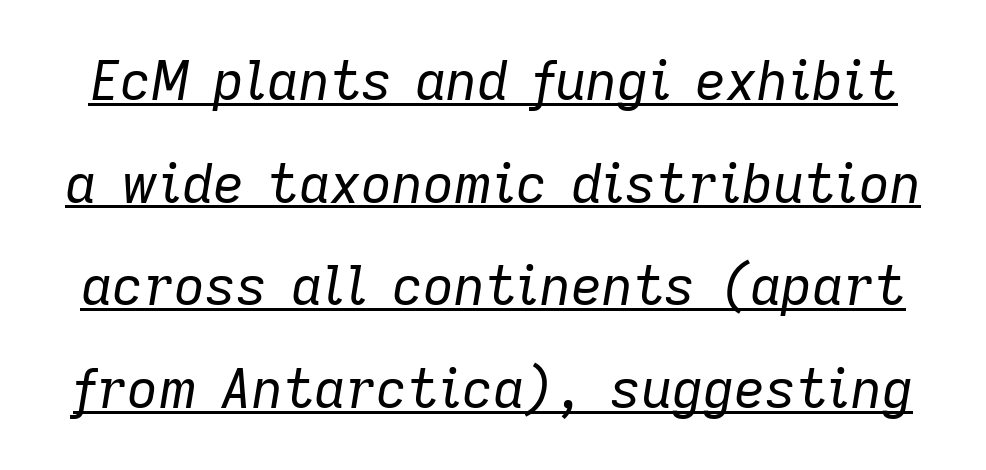
Q: Is the text bold? A: No.
Q: Is the text italic (slanted)? A: Yes, it leans right by about 9 degrees.
Q: Is the text underlined? A: Yes.
Q: Is the spacing between letters normal or unusually wide? A: Normal.
Q: Is the spacing between lines tight, normal or loose? A: Loose.
Q: Width (condensed, normal, or wide)? A: Normal.
Q: Stroke contrast? A: Low.
Q: x-height? A: Medium.
Q: Monospaced? A: No.
